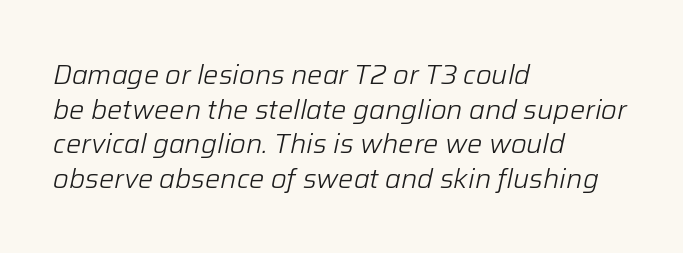
This is oblique type, the kind used for emphasis or titles. Each line starts at the same left margin while the right side varies. A typesetter would call this leading conventional body-copy spacing. Decoration check: the copy has no underline. Caption: face not bold, strokes unweighted. Caption: standard tracking, unaltered.
